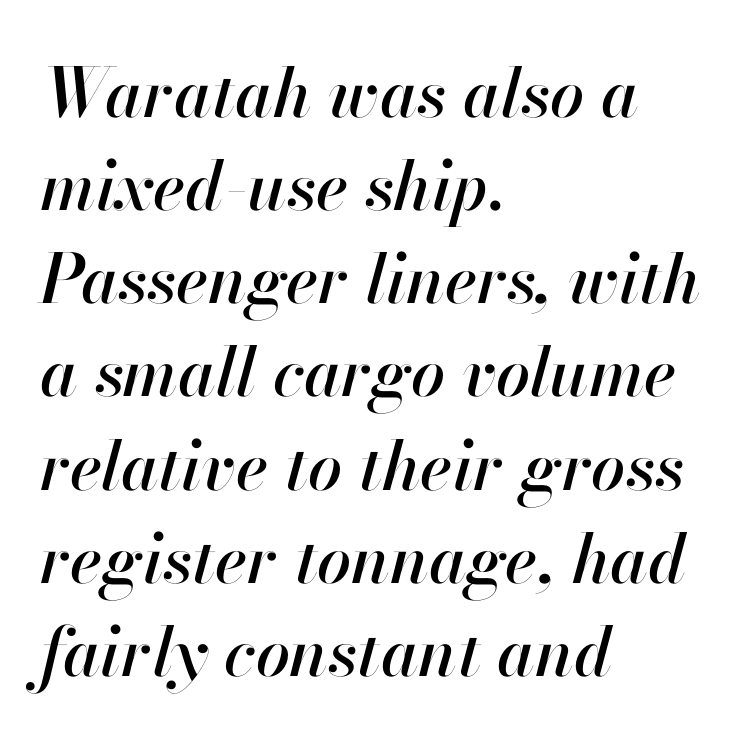
The image shows 68 px text type, italic (leaning right); set left-aligned, normal line spacing (1.37x), normal letter spacing, not underlined; high stroke contrast and a small x-height.
